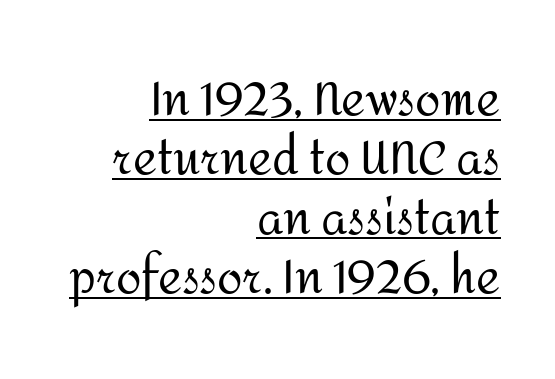
Q: Is the text bold? A: No.
Q: Is the text italic (slanted)? A: No, it is upright.
Q: Is the typeface a serif or a sans-serif typeface? A: Sans-serif.
Q: Is the text underlined? A: Yes.
Q: How is the paragraph aligned? A: Right-aligned.
Q: Is the spacing between letters normal or unusually wide? A: Normal.
Q: Is the spacing between lines tight, normal or loose? A: Normal.
Q: Width (condensed, normal, or wide)? A: Normal.
Q: Stroke contrast? A: Medium.
Q: x-height? A: Medium.
Q: Monospaced? A: No.
